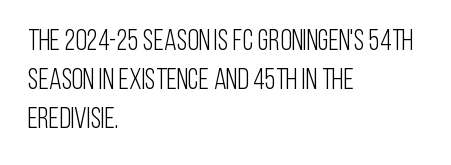
The image shows 29 px light, condensed sans-serif type, upright; set left-aligned, normal line spacing (1.35x), normal letter spacing, not underlined; low stroke contrast and a large x-height.
